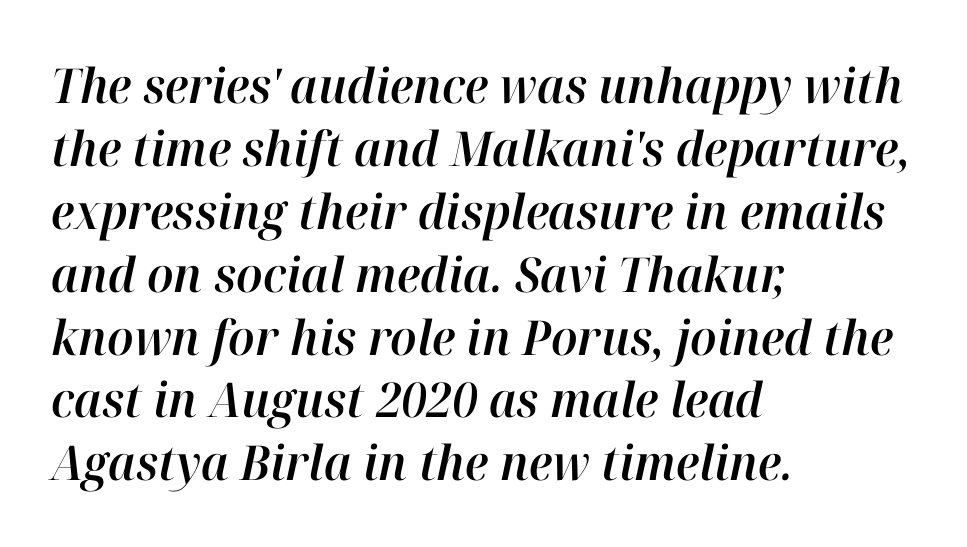
The image shows 48 px text type, italic (leaning right); set left-aligned, normal line spacing (1.31x), normal letter spacing, not underlined; high stroke contrast and a medium x-height.
